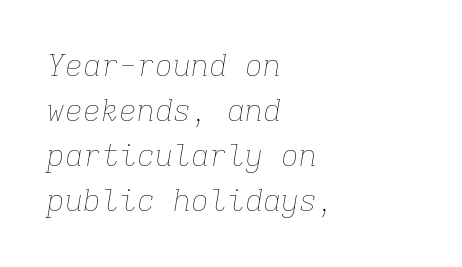
The image shows 30 px thin type, italic (leaning right), monospaced; set left-aligned, normal line spacing (1.5x), normal letter spacing, not underlined; low stroke contrast and a medium x-height.
